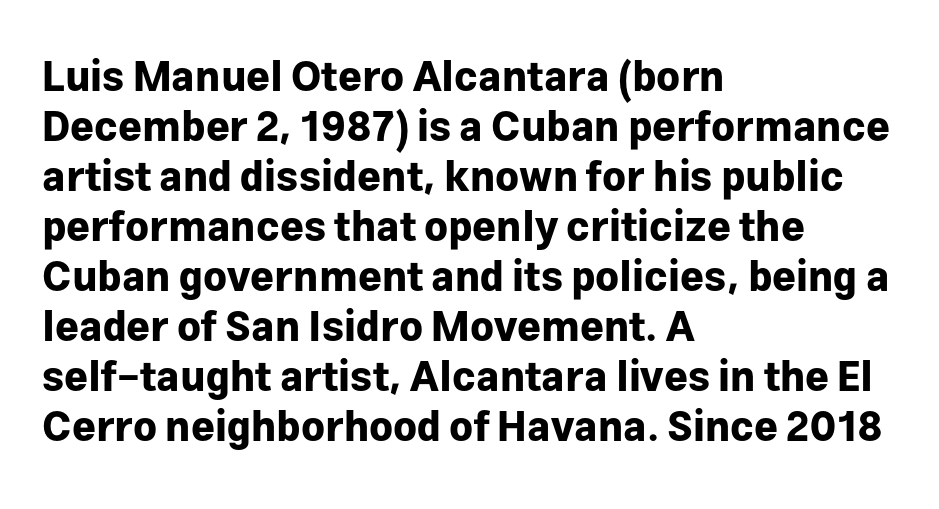
Nope, not italic — everything's standing straight. The passage shown is typed in a proportional face where columns would drift. Compared with typical body copy, the letter spacing here is the same. Serifs: no, the terminals of the letterforms are clean. Compared with a centered layout, this one pins lines to the left instead.
